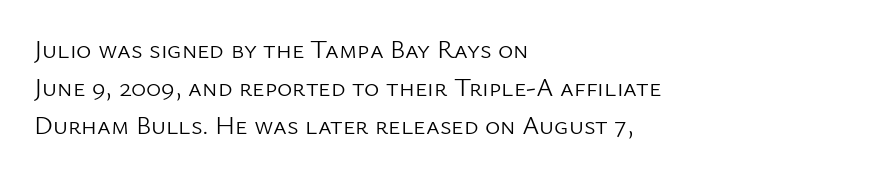
The image shows 26 px text type, upright; set left-aligned, normal line spacing (1.47x), normal letter spacing, not underlined.
